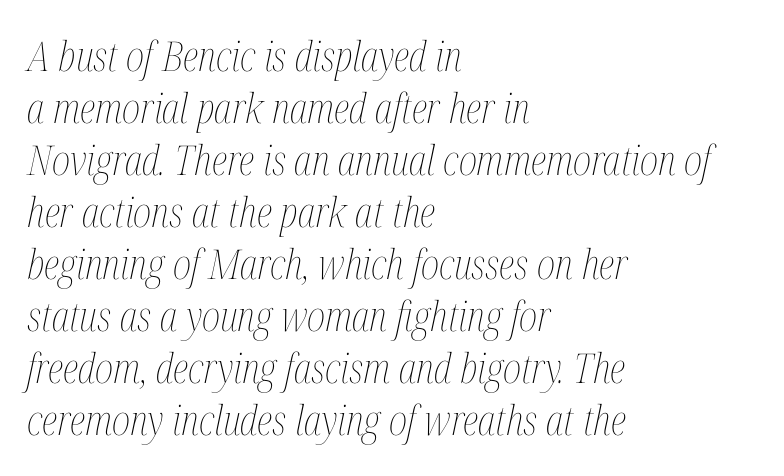
Q: Is the text bold? A: No.
Q: Is the text italic (slanted)? A: Yes, it leans right by about 12 degrees.
Q: Is the text underlined? A: No.
Q: How is the paragraph aligned? A: Left-aligned.
Q: Is the spacing between letters normal or unusually wide? A: Normal.
Q: Is the spacing between lines tight, normal or loose? A: Normal.
Q: Width (condensed, normal, or wide)? A: Condensed.
Q: Stroke contrast? A: Medium.
Q: x-height? A: Medium.
Q: Monospaced? A: No.
